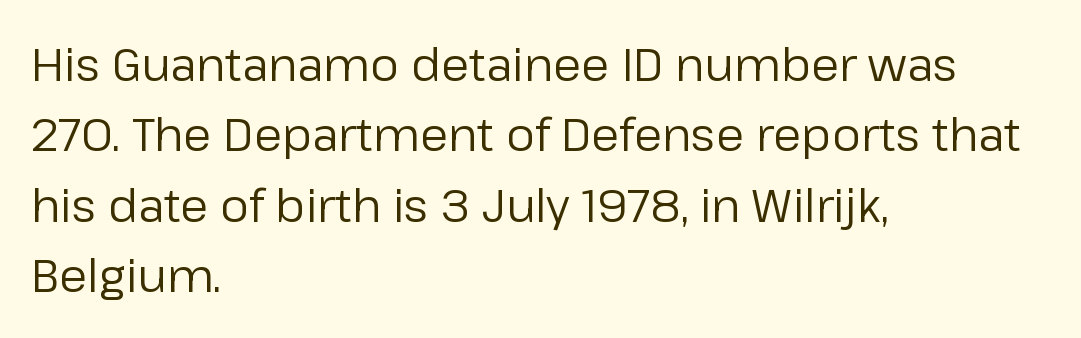
The image shows 46 px regular-weight sans-serif type, upright; set left-aligned, normal line spacing (1.53x), normal letter spacing, not underlined; low stroke contrast and a medium x-height.
